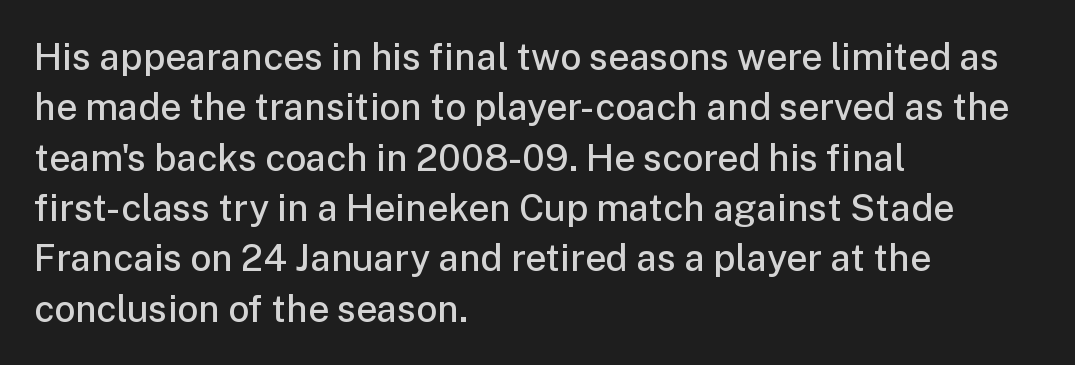
The image shows 37 px semibold sans-serif type, upright; set left-aligned, normal line spacing (1.36x), normal letter spacing, not underlined; low stroke contrast and a medium x-height.
